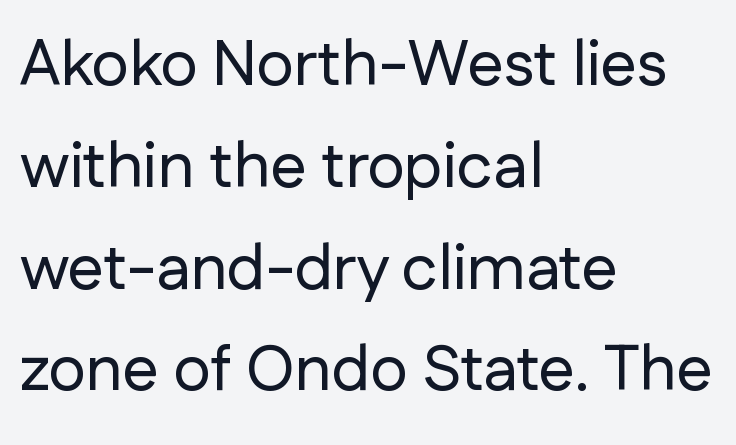
The image shows 64 px sans-serif type, upright; set left-aligned, normal line spacing (1.59x), normal letter spacing, not underlined; low stroke contrast and a medium x-height.
